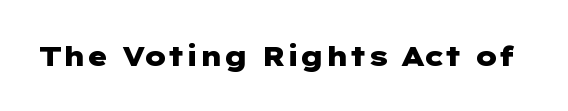
Q: Is the text bold? A: Yes.
Q: Is the text italic (slanted)? A: No, it is upright.
Q: Is the typeface a serif or a sans-serif typeface? A: Sans-serif.
Q: Is the text underlined? A: No.
Q: Is the spacing between letters normal or unusually wide? A: Normal.
Q: Width (condensed, normal, or wide)? A: Wide.
Q: Stroke contrast? A: Low.
Q: x-height? A: Medium.
